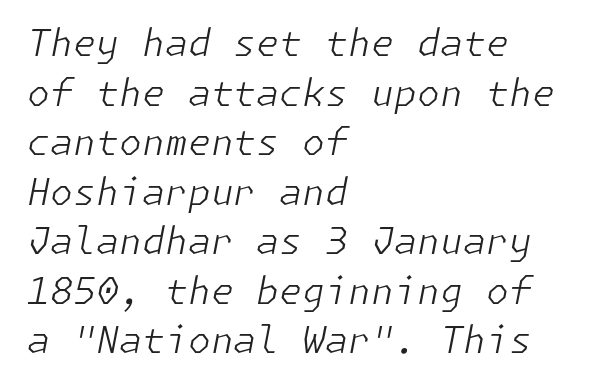
{"italic": "yes", "lean": "right", "slant_degrees": 11, "bold": "no", "weight": "light", "width": "normal", "stroke_contrast": "low", "x_height": "medium", "underline": "no", "align": "left", "line_spacing": "normal", "line_spacing_ratio": 1.34, "letter_spacing": "normal", "letter_spacing_em": 0.0, "glyph_px": 37}
